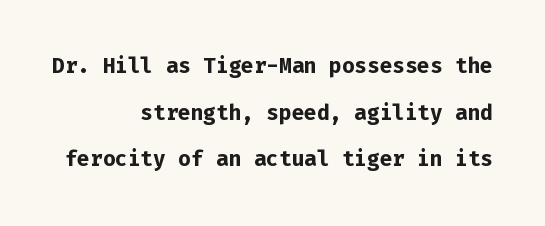
Underline: absent. Compared with typical body copy, the letter spacing here is the same. The lines are quadded right. Heavy-handed strokes throughout: this text is bold. The type sits square on the baseline with zero lean. The lines are spread far apart with generous leading.
